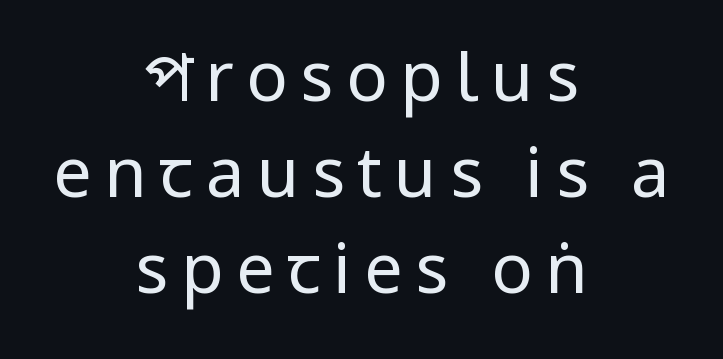
Is the type heavy? It reads as light-to-regular instead. The lettering holds an erect, upright posture throughout. Regarding leading, the lines here are spaced in the standard way. Short and long lines alike share a common midpoint.
